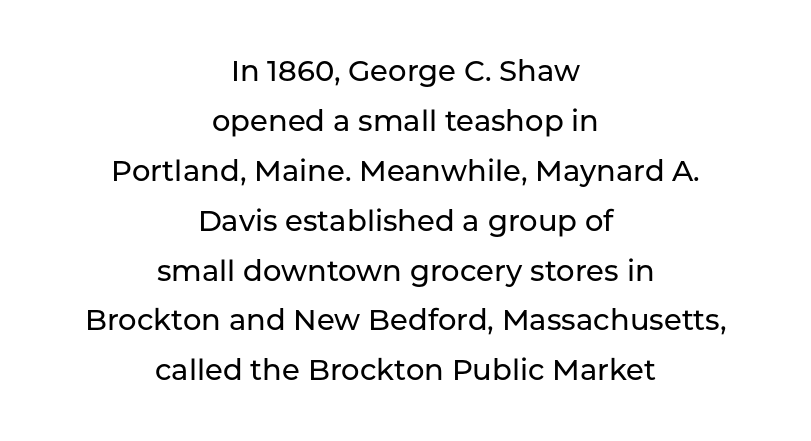
The foot of each line stays bare and open. Short and long lines alike share a common midpoint. Words appear dense and cohesive because spacing is normal. A typesetter would mark this as roman, not italic.
